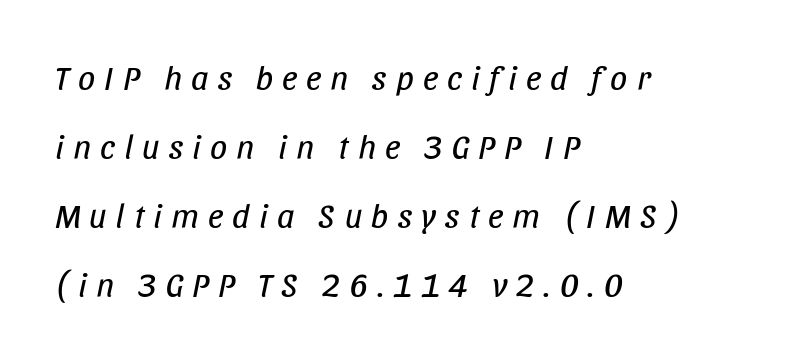
Q: Is the text bold? A: No.
Q: Is the text italic (slanted)? A: Yes, it leans right by about 11 degrees.
Q: Is the text underlined? A: No.
Q: How is the paragraph aligned? A: Left-aligned.
Q: Is the spacing between letters normal or unusually wide? A: Unusually wide.
Q: Is the spacing between lines tight, normal or loose? A: Loose.
Q: Width (condensed, normal, or wide)? A: Condensed.
Q: Stroke contrast? A: Low.
Q: x-height? A: Large.
Q: Monospaced? A: No.
